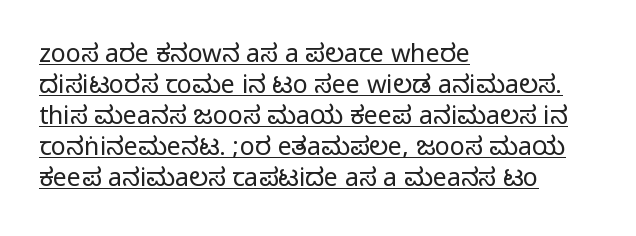
The image shows 25 px text type, upright; set left-aligned, line spacing 1.24x, normal letter spacing, underlined.
